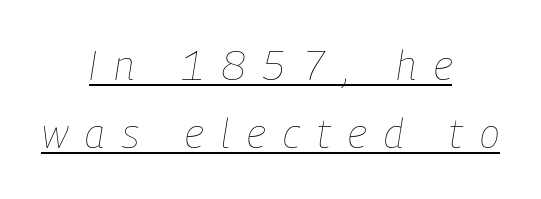
The face used here is proportionally spaced, like ordinary book or web type. When letters slant like this, we call the style italic. Horizontal alignment here is central, giving a formal, balanced look. Successive baselines arrive at the customary interval.
